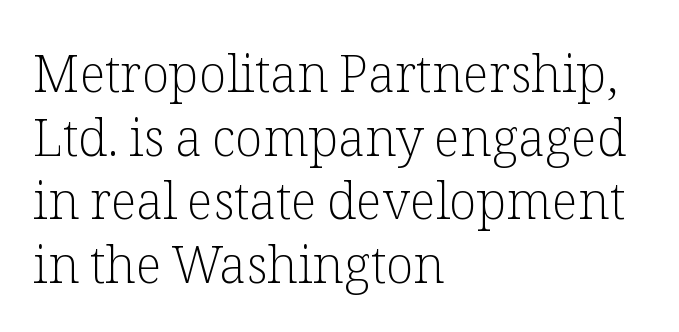
{"serif": "yes", "italic": "no", "bold": "no", "weight": "light", "width": "normal", "stroke_contrast": "low", "x_height": "medium", "monospaced": "no", "underline": "no", "align": "left", "line_spacing": "normal", "line_spacing_ratio": 1.25, "letter_spacing": "normal", "letter_spacing_em": 0.0, "glyph_px": 51}
